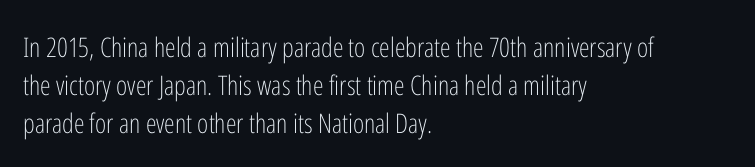
{"italic": "no", "bold": "no", "underline": "no", "align": "left", "line_spacing": "normal", "line_spacing_ratio": 1.41, "letter_spacing": "normal", "letter_spacing_em": 0.0, "glyph_px": 27}
